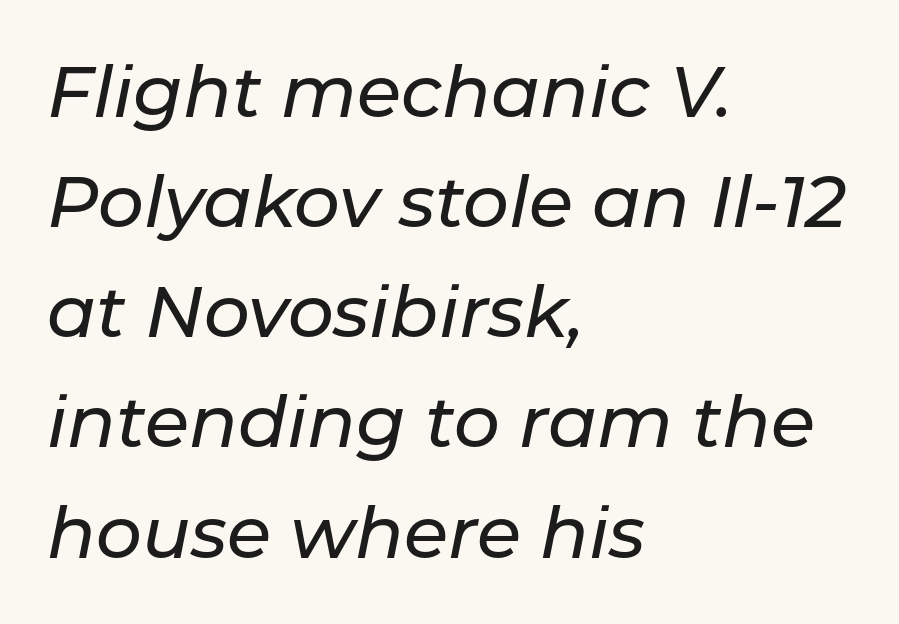
Q: Is the text italic (slanted)? A: Yes, it leans right by about 11 degrees.
Q: Is the text underlined? A: No.
Q: How is the paragraph aligned? A: Left-aligned.
Q: Is the spacing between letters normal or unusually wide? A: Normal.
Q: Is the spacing between lines tight, normal or loose? A: Normal.
Q: Width (condensed, normal, or wide)? A: Normal.
Q: Stroke contrast? A: Low.
Q: x-height? A: Medium.
Q: Monospaced? A: No.
